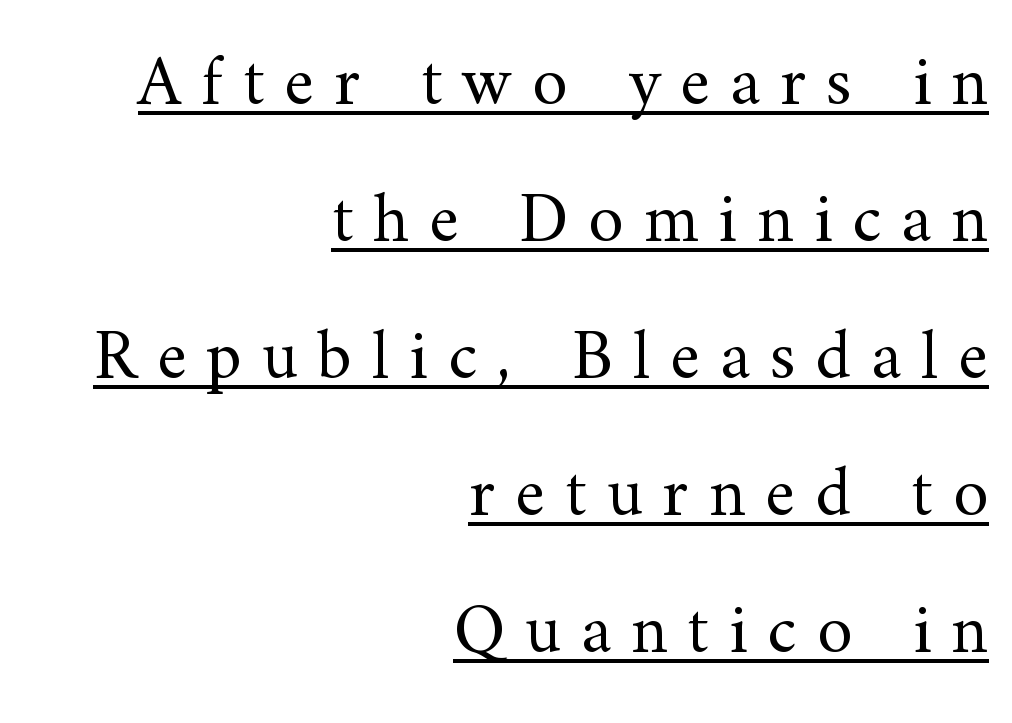
Q: Is the text bold? A: No.
Q: Is the text italic (slanted)? A: No, it is upright.
Q: Is the typeface a serif or a sans-serif typeface? A: Serif.
Q: Is the text underlined? A: Yes.
Q: How is the paragraph aligned? A: Right-aligned.
Q: Is the spacing between letters normal or unusually wide? A: Unusually wide.
Q: Is the spacing between lines tight, normal or loose? A: Loose.
Q: Width (condensed, normal, or wide)? A: Normal.
Q: Stroke contrast? A: Medium.
Q: x-height? A: Small.
Q: Monospaced? A: No.
